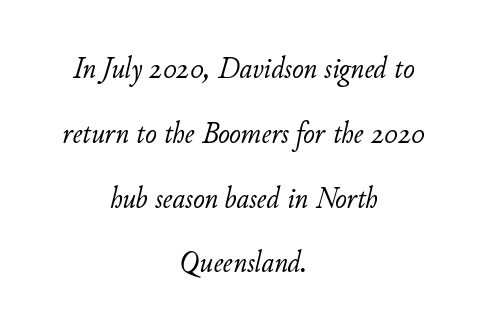
The line-height multiplier appears high, well above default. Looks like regular typesetting: each glyph gets only the width it needs. The letterforms sit at book weight or below. Check the space under the baseline: it is left empty. Glyph-to-glyph distance matches everyday printed text. These lines are centered, leaving both edges ragged.
